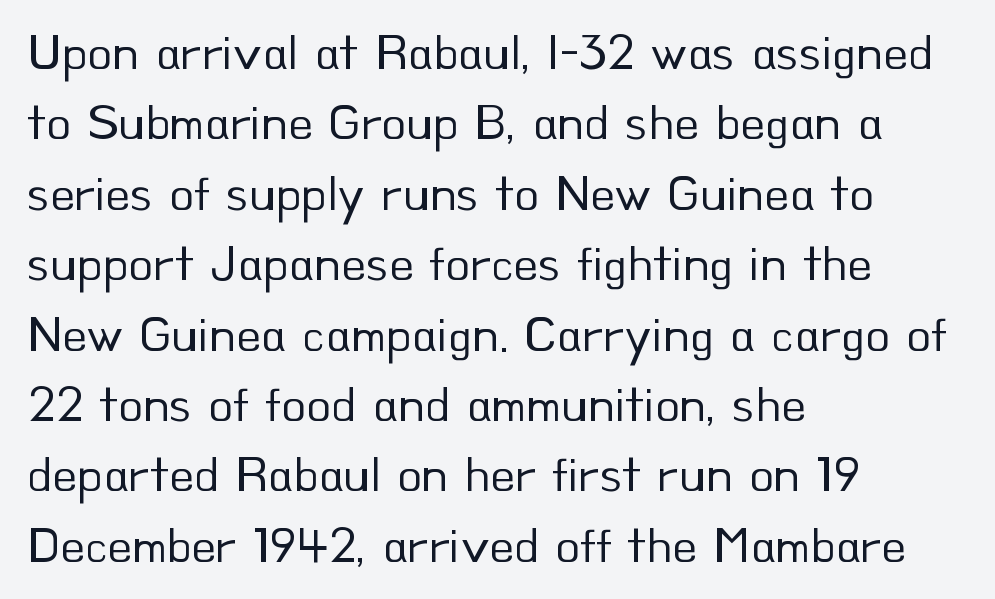
Layout note: lines flush left. If you drew a line through each stem, it would be perfectly vertical. Letter spacing: default. Baseline-to-baseline distance is the conventional proportion of letter height. Character widths vary here, with narrow letters taking less room than wide ones. In terms of letterform style, serifs are entirely absent.
